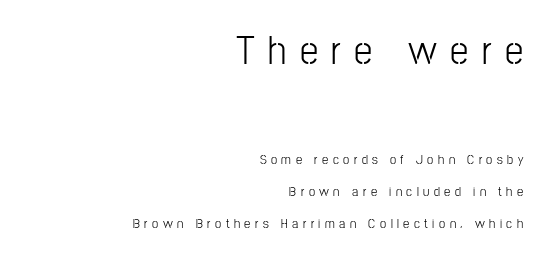
Does the copy run flush right? Yes — the right margin is perfectly even. Honestly, there is no underline to notice here at all. Does the type have serifs? No, each stem ends abruptly. Varying glyph widths throughout — classic text-font behaviour. The passage shown has open, widely tracked lettering throughout. Between these two stacked blocks, the higher one wins on size.
